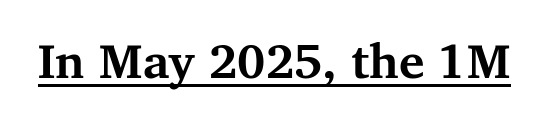
In designer terms, the underline attribute is active on this setting. Every stem runs plumb, perpendicular to the baseline. The letters advance in unequal steps, a hallmark of proportional type. The type is set solid horizontally, with unmodified tracking. Students, this is bold: see how much ink each stroke carries. The type family on display is of the serif kind.
